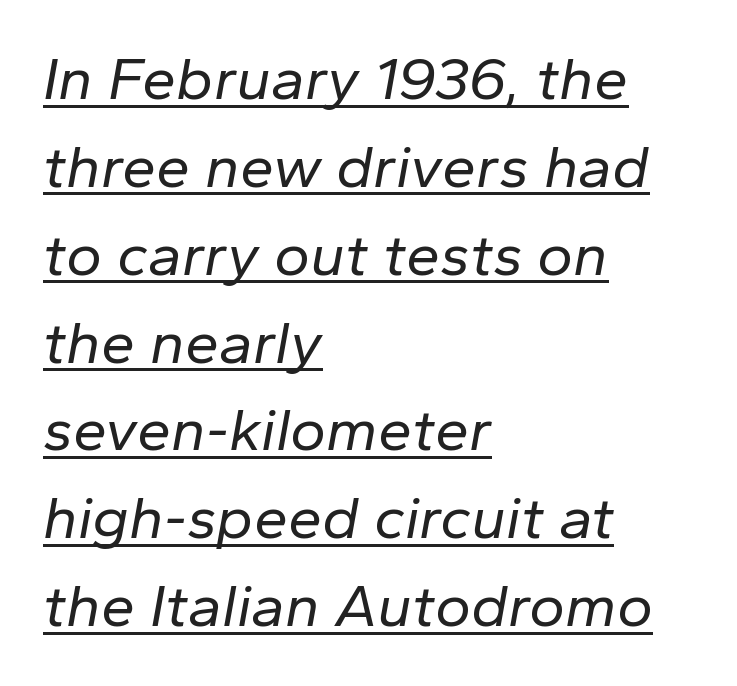
{"italic": "yes", "lean": "right", "slant_degrees": 10, "bold": "no", "weight": "regular", "width": "normal", "stroke_contrast": "low", "x_height": "medium", "monospaced": "no", "underline": "yes", "align": "left", "line_spacing": "normal", "line_spacing_ratio": 1.44, "letter_spacing": "normal", "letter_spacing_em": 0.0, "glyph_px": 61}
